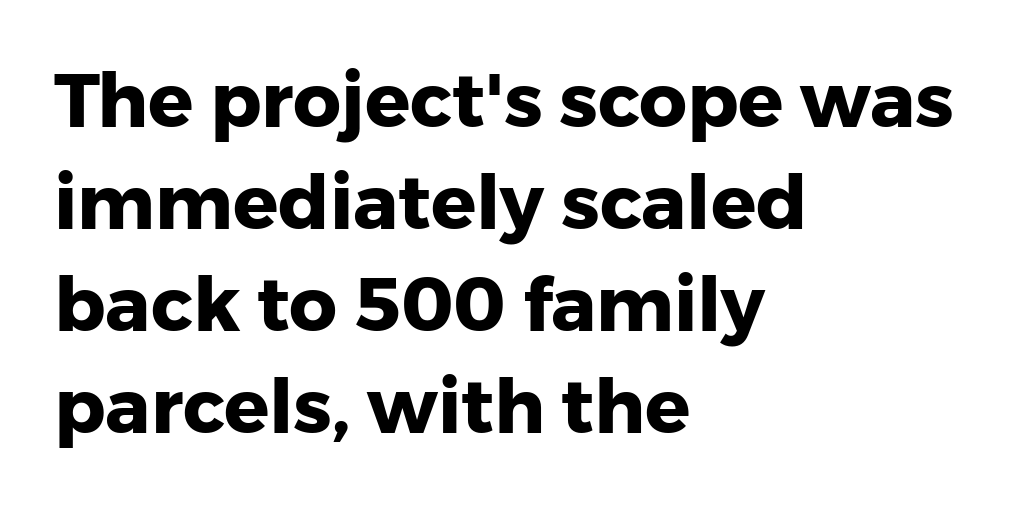
Q: Is the text bold? A: Yes.
Q: Is the text italic (slanted)? A: No, it is upright.
Q: Is the typeface a serif or a sans-serif typeface? A: Sans-serif.
Q: Is the text underlined? A: No.
Q: How is the paragraph aligned? A: Left-aligned.
Q: Is the spacing between letters normal or unusually wide? A: Normal.
Q: Is the spacing between lines tight, normal or loose? A: Normal.
Q: Width (condensed, normal, or wide)? A: Normal.
Q: Stroke contrast? A: Low.
Q: x-height? A: Medium.
Q: Monospaced? A: No.
